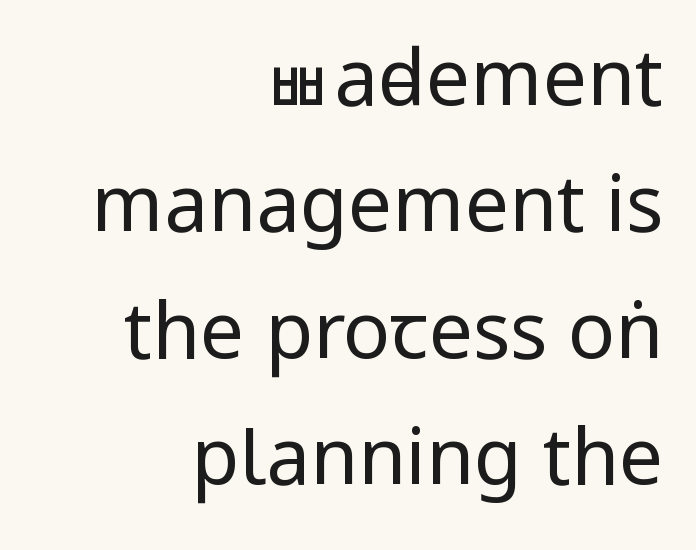
Italic: no, the glyphs are upright roman. Bare-footed words on every line. Is the letter spacing exaggerated? No — it looks like the ordinary default. Leading: standard.
